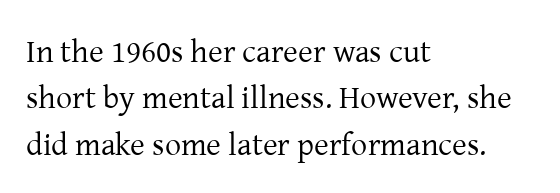
{"serif": "yes", "italic": "no", "bold": "no", "weight": "regular", "width": "normal", "stroke_contrast": "low", "x_height": "medium", "monospaced": "no", "underline": "no", "align": "left", "line_spacing": "normal", "line_spacing_ratio": 1.45, "letter_spacing": "normal", "letter_spacing_em": 0.0, "glyph_px": 32}
